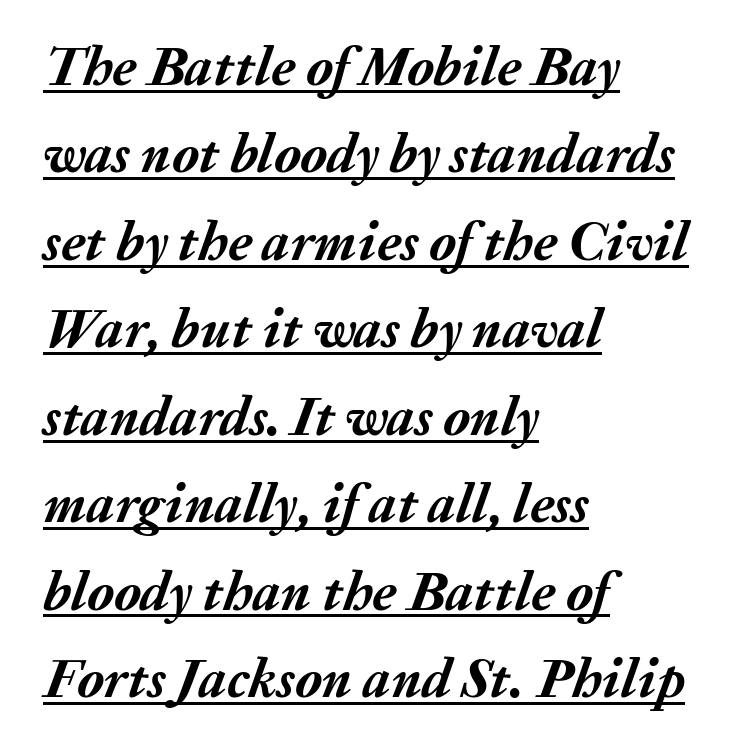
Q: Is the text bold? A: Yes.
Q: Is the text italic (slanted)? A: Yes, it leans right by about 20 degrees.
Q: Is the text underlined? A: Yes.
Q: How is the paragraph aligned? A: Left-aligned.
Q: Is the spacing between letters normal or unusually wide? A: Normal.
Q: Is the spacing between lines tight, normal or loose? A: Normal.
Q: Width (condensed, normal, or wide)? A: Normal.
Q: Stroke contrast? A: Medium.
Q: x-height? A: Medium.
Q: Monospaced? A: No.
